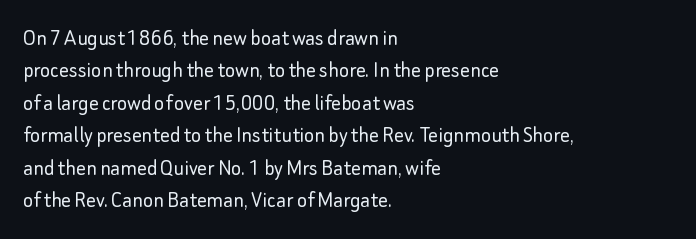
Q: Is the text bold? A: No.
Q: Is the text italic (slanted)? A: No, it is upright.
Q: Is the text underlined? A: No.
Q: How is the paragraph aligned? A: Left-aligned.
Q: Is the spacing between letters normal or unusually wide? A: Normal.
Q: Is the spacing between lines tight, normal or loose? A: Normal.
